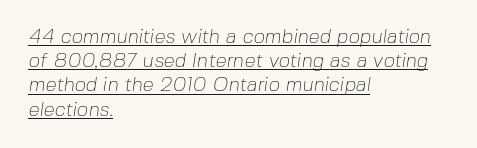
Q: Is the text bold? A: No.
Q: Is the text underlined? A: Yes.
Q: How is the paragraph aligned? A: Left-aligned.
Q: Is the spacing between letters normal or unusually wide? A: Normal.
